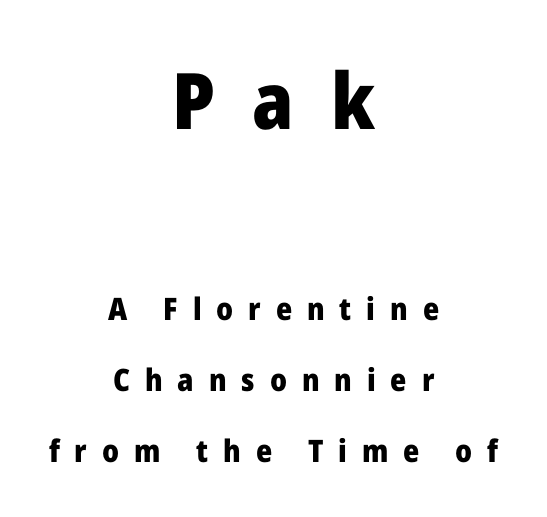
The letters are bold, with thick, heavy strokes. Glance below the letters and you will spot only blank space. You could fit nearly another row in the gap between these rows. A typesetter would label this face a sans. Large over small — that's the arrangement of the two blocks here.
